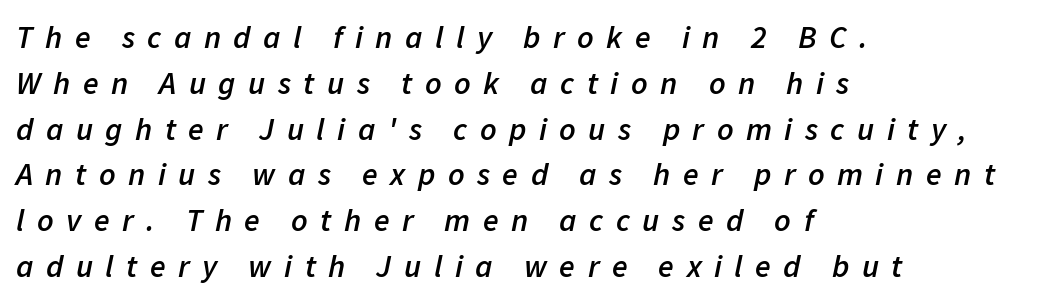
The typesetting leans somewhat heavy: a semibold. What stands out about the letter spacing? Its width — letters are far apart. If you drew a ruler down the left edge, every line would touch it. Rule under the text: the space is simply empty. Do the characters align in a grid? No, the font is proportional.
